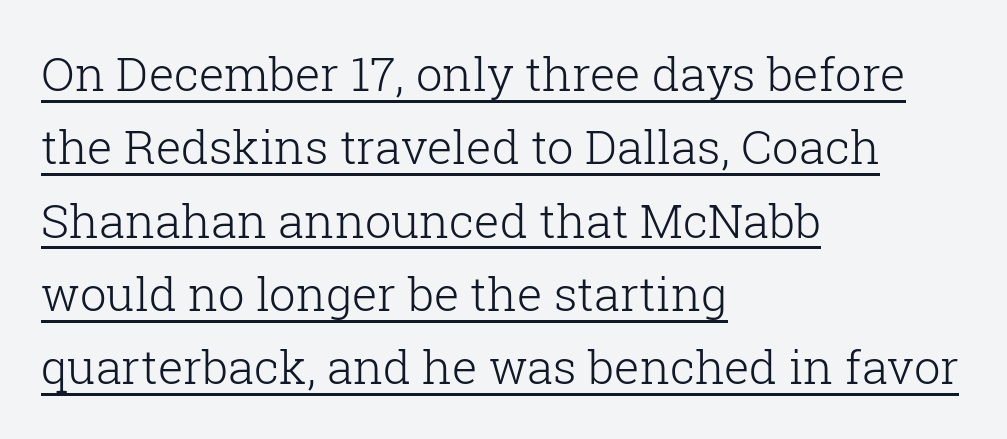
{"serif": "yes", "italic": "no", "bold": "no", "weight": "light", "width": "normal", "stroke_contrast": "low", "x_height": "medium", "monospaced": "no", "underline": "yes", "align": "left", "line_spacing": "normal", "line_spacing_ratio": 1.56, "letter_spacing": "normal", "letter_spacing_em": 0.0, "glyph_px": 47}
